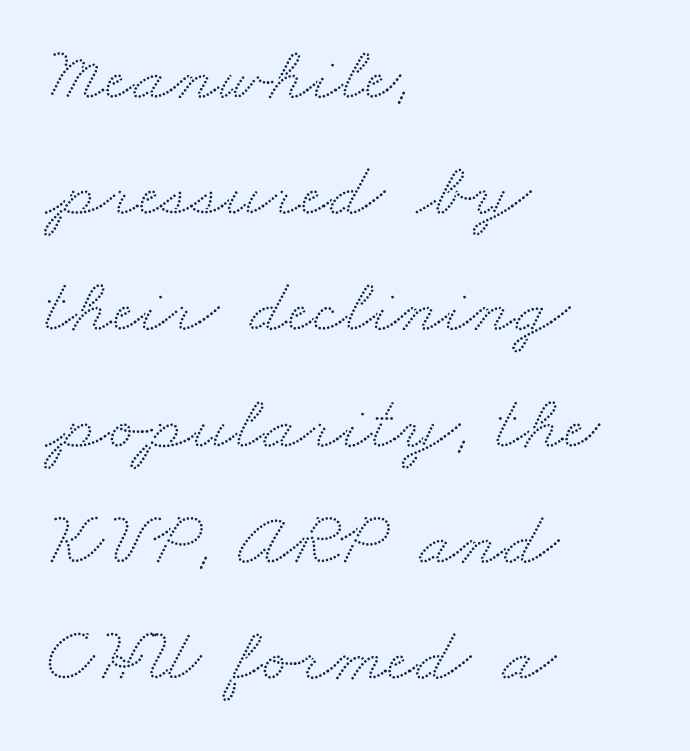
Varying glyph widths throughout — classic text-font behaviour. The passage is arranged the way most books set body copy — flush left. Underline: absent. You can tell from the footed stems that serif type was used. Regular leading. In terms of letterspacing, this is plain default setting.
